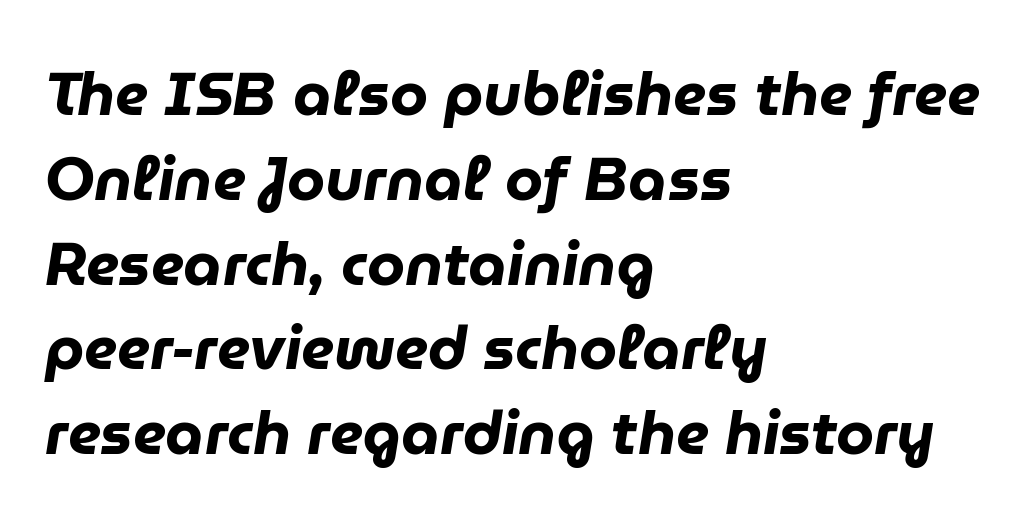
Q: Is the text bold? A: Yes.
Q: Is the text italic (slanted)? A: Yes, it leans right by about 9 degrees.
Q: Is the text underlined? A: No.
Q: How is the paragraph aligned? A: Left-aligned.
Q: Is the spacing between letters normal or unusually wide? A: Normal.
Q: Is the spacing between lines tight, normal or loose? A: Normal.
Q: Width (condensed, normal, or wide)? A: Normal.
Q: Stroke contrast? A: Low.
Q: x-height? A: Medium.
Q: Monospaced? A: No.
